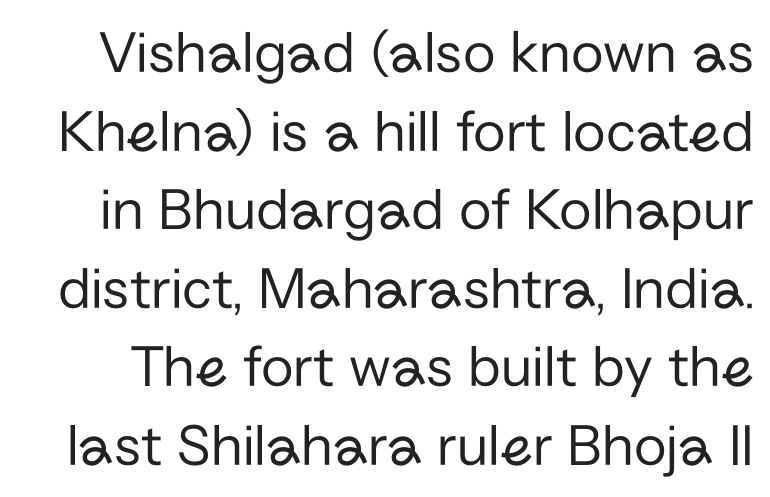
When letters stand straight like this, we call the style roman or upright. Summary of vertical rhythm: regular, with standard interline spacing. The passage shown has conventional tracking throughout. Check where the strokes stop: nothing finishes them off — pure sans. These lines are rendered in a variable-pitch font. Unmarked baselines from the first word to the last.
